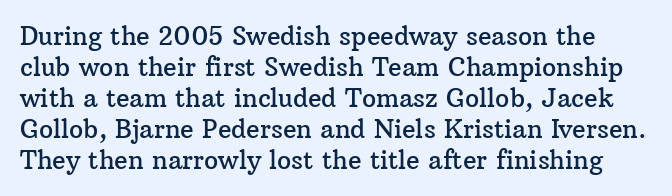
Q: Is the text italic (slanted)? A: No, it is upright.
Q: Is the text underlined? A: No.
Q: Is the spacing between letters normal or unusually wide? A: Normal.
